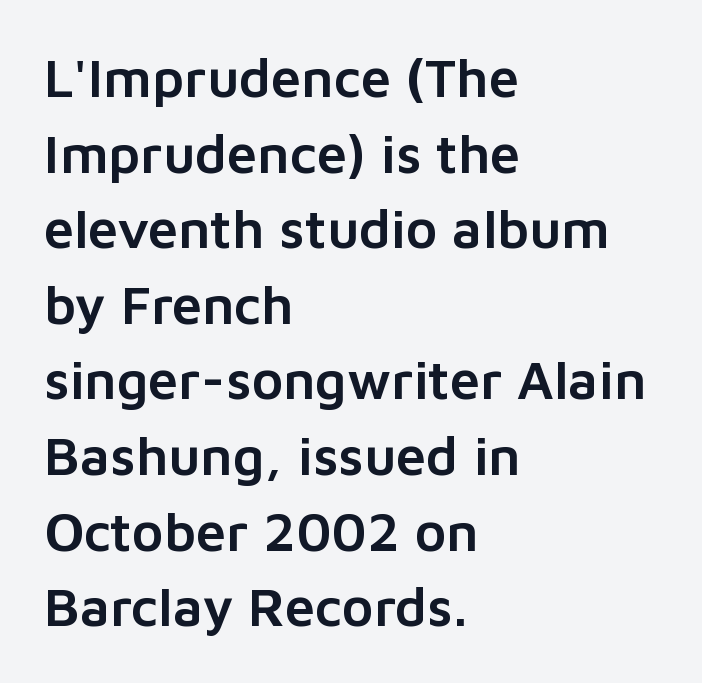
The image shows 54 px sans-serif type, upright; set left-aligned, normal line spacing (1.4x), normal letter spacing, not underlined; low stroke contrast and a medium x-height.
